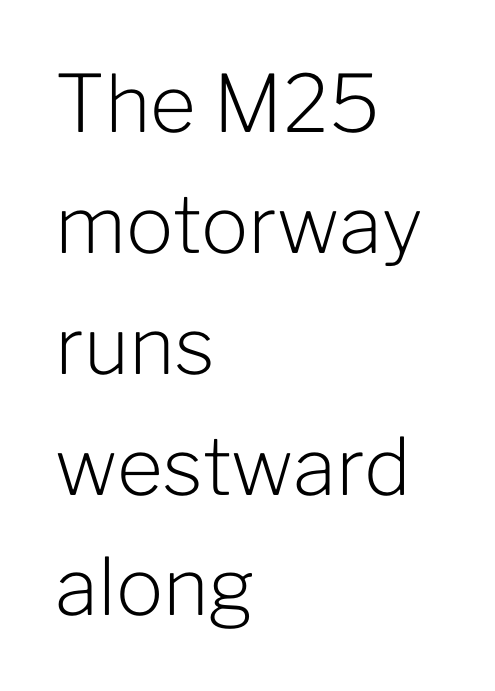
Weight: not bold — regular or lighter. A typesetter would label this face a sans. Default kerning and tracking; the words read as compact shapes. Typeset ragged right — the left edge is the straight one. Students, observe: this is what conventionally led text looks like. These lines are rendered in a variable-pitch font.
